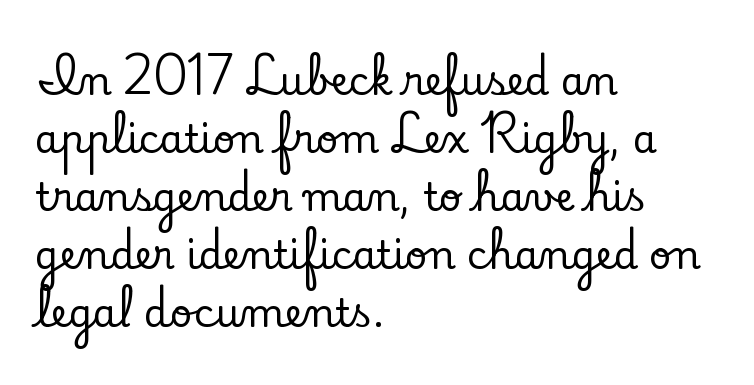
{"serif": "yes", "italic": "no", "width": "normal", "stroke_contrast": "low", "x_height": "small", "monospaced": "no", "underline": "no", "align": "left", "line_spacing": "normal", "line_spacing_ratio": 1.49, "letter_spacing": "normal", "letter_spacing_em": 0.0, "glyph_px": 39}
